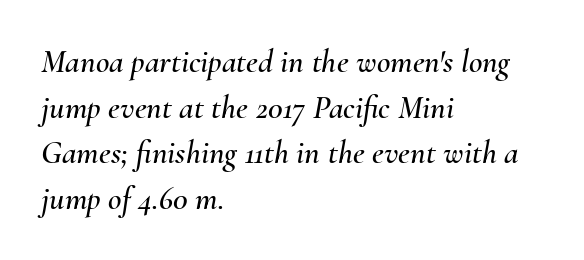
Q: Is the text italic (slanted)? A: Yes, it leans right by about 10 degrees.
Q: Is the text underlined? A: No.
Q: How is the paragraph aligned? A: Left-aligned.
Q: Is the spacing between letters normal or unusually wide? A: Normal.
Q: Is the spacing between lines tight, normal or loose? A: Normal.
Q: Width (condensed, normal, or wide)? A: Normal.
Q: Stroke contrast? A: Medium.
Q: x-height? A: Small.
Q: Monospaced? A: No.
